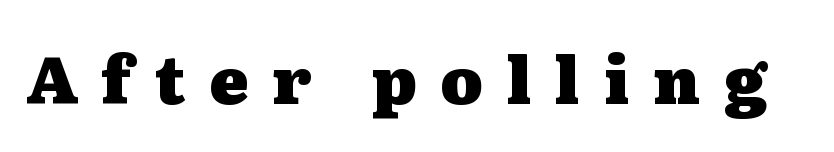
Strong, thick strokes mark this as bold type. The type is letterspaced generously, with wide tracking. Character widths vary here, with narrow letters taking less room than wide ones. Descenders are the only things crossing below the line.
